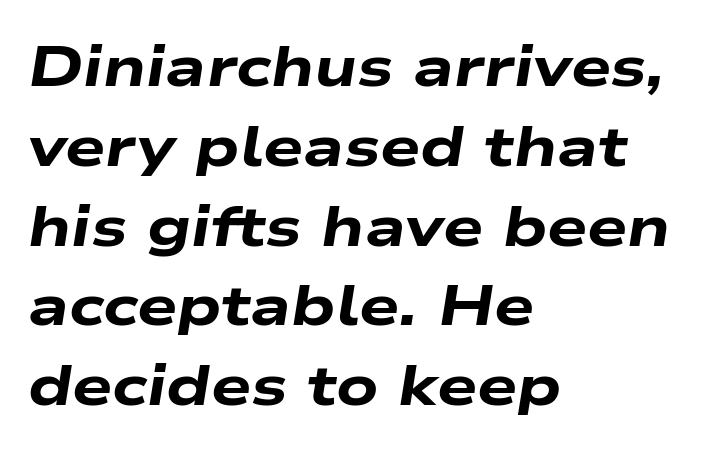
Reading down the column, the eye jumps a familiar distance to each next line. Slanted lettering throughout. Heft: maximum for text — a bold. Lines of text with bare space underneath. Think of a printed novel: that variable character pitch is what you see here. Notice how the passage keeps a crisp vertical edge on the left only.
